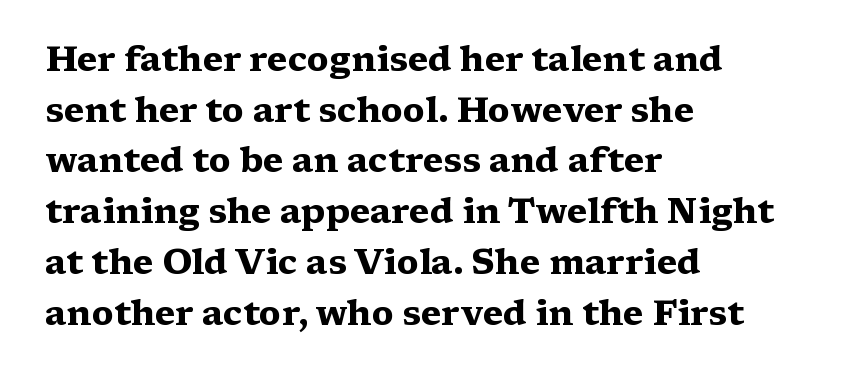
The image shows 35 px heavy, wide serif type, upright; set left-aligned, normal line spacing (1.45x), normal letter spacing, not underlined; medium stroke contrast and a medium x-height.
